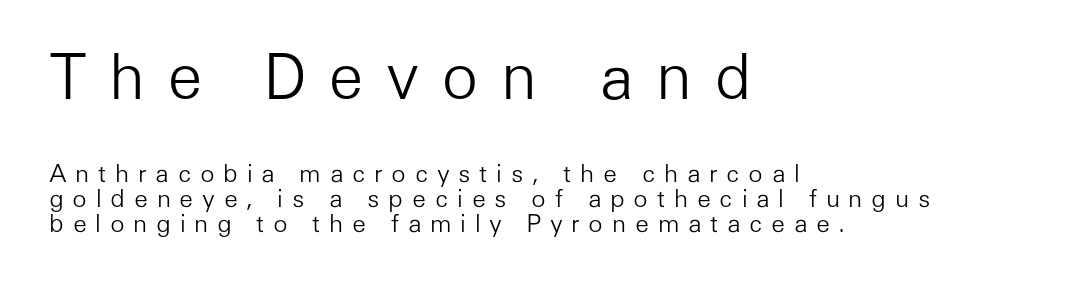
Regarding serifs, this sample does without them. Loose tracking; the words dissolve into strings of separated letters. The letters advance in unequal steps, a hallmark of proportional type. Which margin do the lines hug? The left one — the right edge is uneven. Compared with typical paragraphs, the rows here are closer together. Is the type heavy? It reads as light-to-regular instead.
